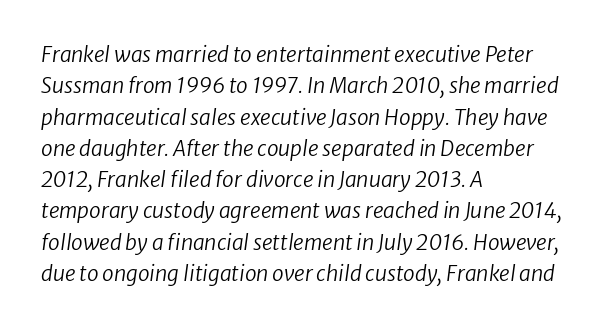
Q: Is the text bold? A: No.
Q: Is the text italic (slanted)? A: Yes, it leans right by about 8 degrees.
Q: Is the text underlined? A: No.
Q: How is the paragraph aligned? A: Left-aligned.
Q: Is the spacing between letters normal or unusually wide? A: Normal.
Q: Is the spacing between lines tight, normal or loose? A: Normal.
